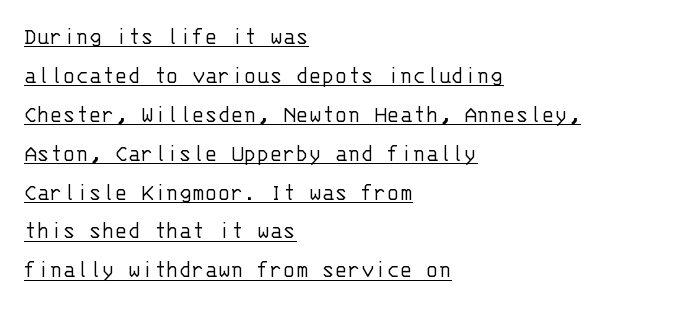
{"italic": "no", "bold": "no", "underline": "yes", "align": "left", "line_spacing": "normal", "line_spacing_ratio": 1.62, "letter_spacing": "normal", "letter_spacing_em": 0.0, "glyph_px": 24}
